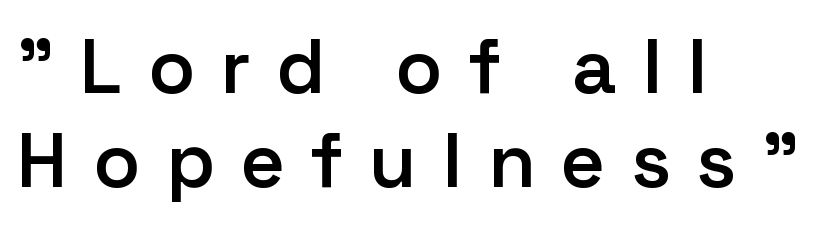
Stroke terminals: plain, sans-serif. The foot of each line stays bare and open. Think of a printed novel: that variable character pitch is what you see here. Casual observation: everything's shoved over to the left. Weight: semibold (demi).
